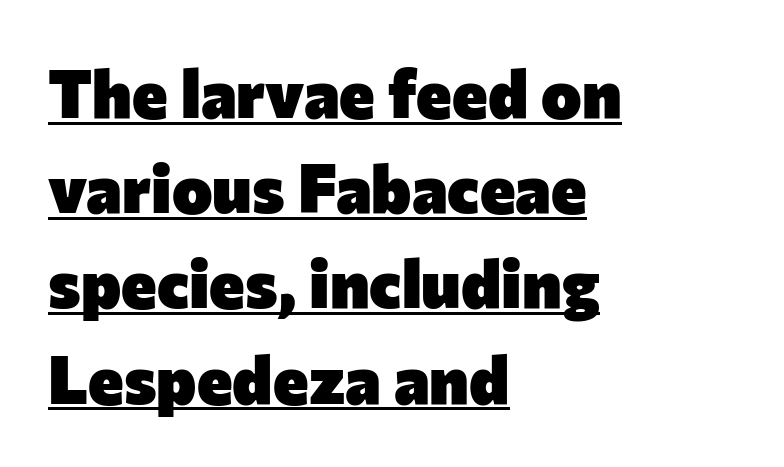
{"serif": "no", "italic": "no", "bold": "yes", "weight": "heavy", "width": "normal", "stroke_contrast": "low", "x_height": "medium", "monospaced": "no", "underline": "yes", "align": "left", "line_spacing": "normal", "line_spacing_ratio": 1.4, "letter_spacing": "normal", "letter_spacing_em": 0.0, "glyph_px": 68}
